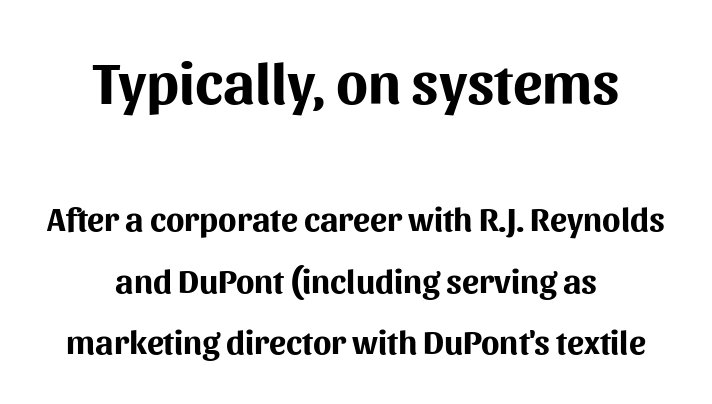
The image shows 59 px bold sans-serif type, upright; set centered, line spacing 1.8x, normal letter spacing, not underlined; the first (top) block is 1.74x larger; medium stroke contrast and a medium x-height.
